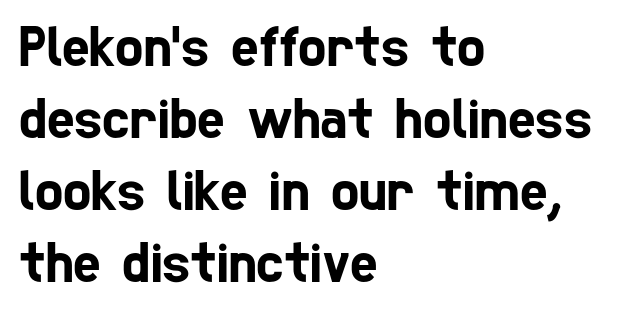
The image shows 59 px condensed sans-serif type; set left-aligned, line spacing 1.22x, normal letter spacing, not underlined; low stroke contrast and a medium x-height.
